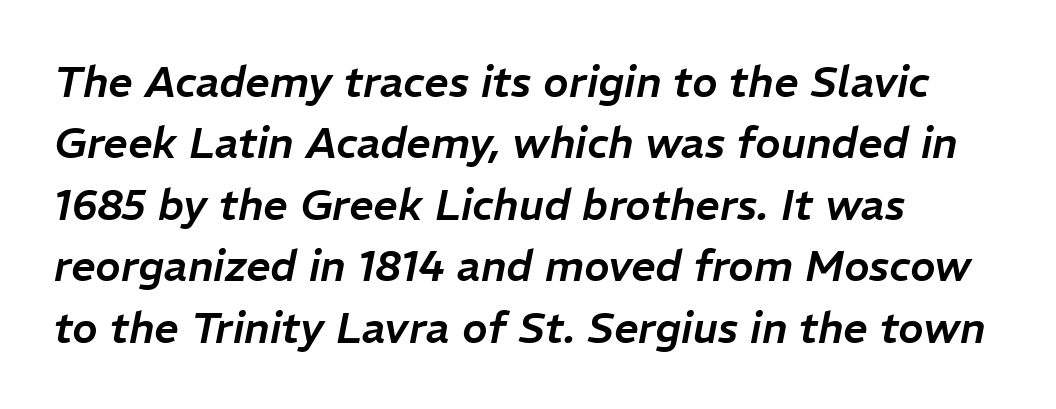
The whole block is typeset with a tilt. Each new line begins a customary step beneath the previous one. Alignment: flush left. There is no visible air inserted between adjacent glyphs. Proportional: the letters do not fall into vertical columns. Bare-footed words on every line.
